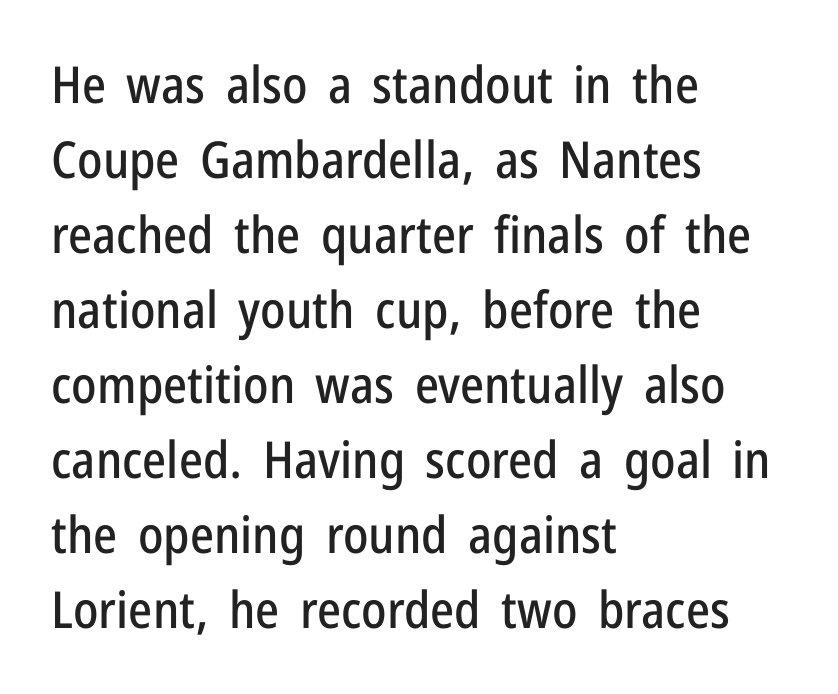
{"serif": "no", "italic": "no", "width": "condensed", "stroke_contrast": "low", "x_height": "medium", "monospaced": "no", "underline": "no", "align": "left", "line_spacing": "normal", "line_spacing_ratio": 1.47, "letter_spacing": "normal", "letter_spacing_em": 0.0, "glyph_px": 51}
